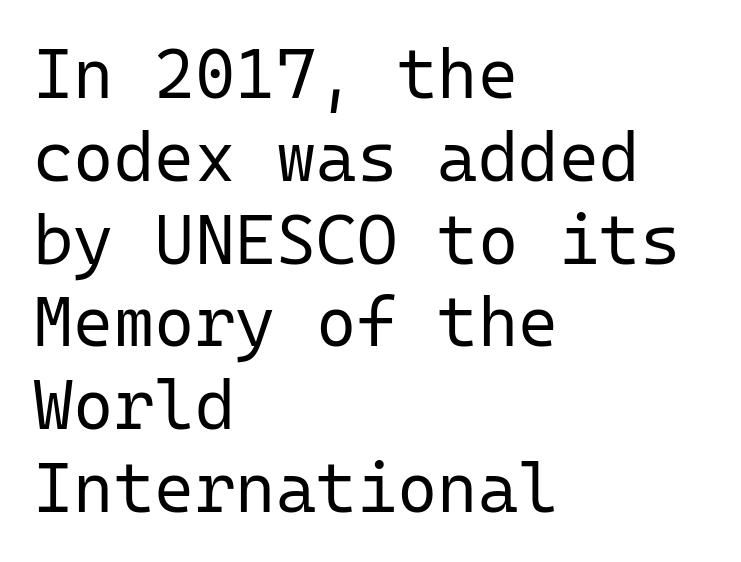
Glance below the letters and you will spot only blank space. Summary of weight: not heavy and not bold. The typesetter chose a ragged-right arrangement here. The lettering stays uniformly vertical, giving the passage a roman look. What kind of face is this? One without serifs — a sans. Caption: standard tracking, unaltered.
